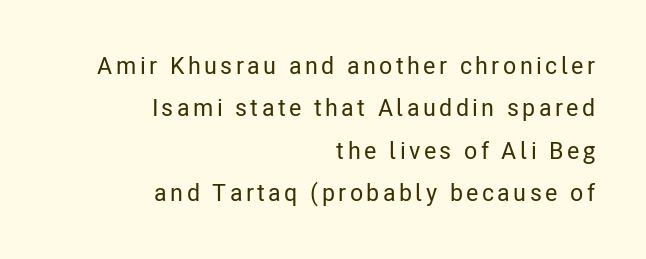
Q: Is the text italic (slanted)? A: No, it is upright.
Q: Is the text underlined? A: No.
Q: How is the paragraph aligned? A: Right-aligned.
